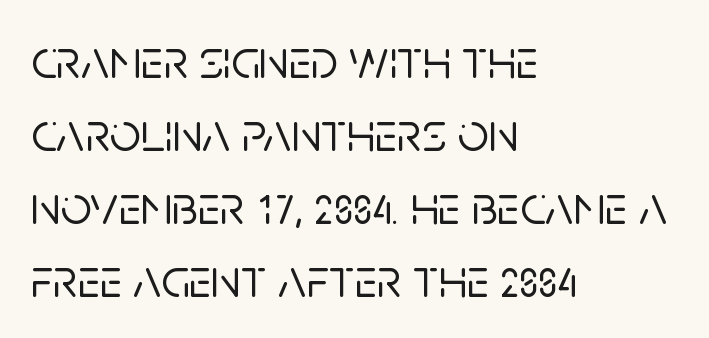
The image shows 55 px sans-serif type, upright; set left-aligned, normal line spacing (1.33x), normal letter spacing, not underlined; low stroke contrast and a large x-height.
